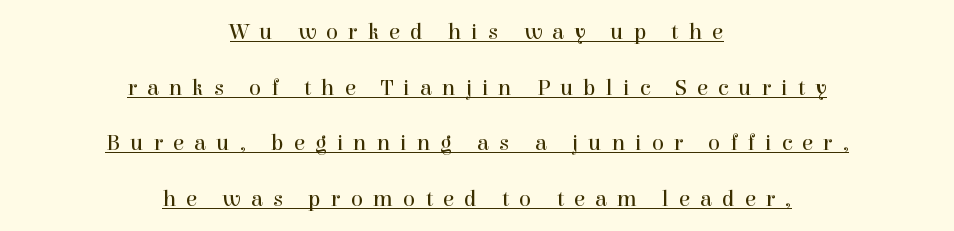
Q: Is the text bold? A: No.
Q: Is the text italic (slanted)? A: No, it is upright.
Q: Is the text underlined? A: Yes.
Q: How is the paragraph aligned? A: Centered.
Q: Is the spacing between letters normal or unusually wide? A: Unusually wide.
Q: Is the spacing between lines tight, normal or loose? A: Loose.
